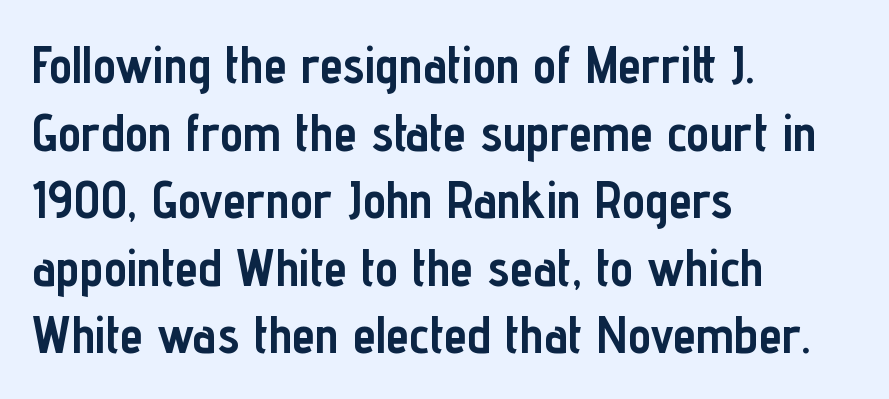
A typesetter would call this zero additional tracking. The strokes are fattened all the way to bold. Plain, unruled lines of type. The letters stand upright; this is a roman face. Classification — sans serif.
